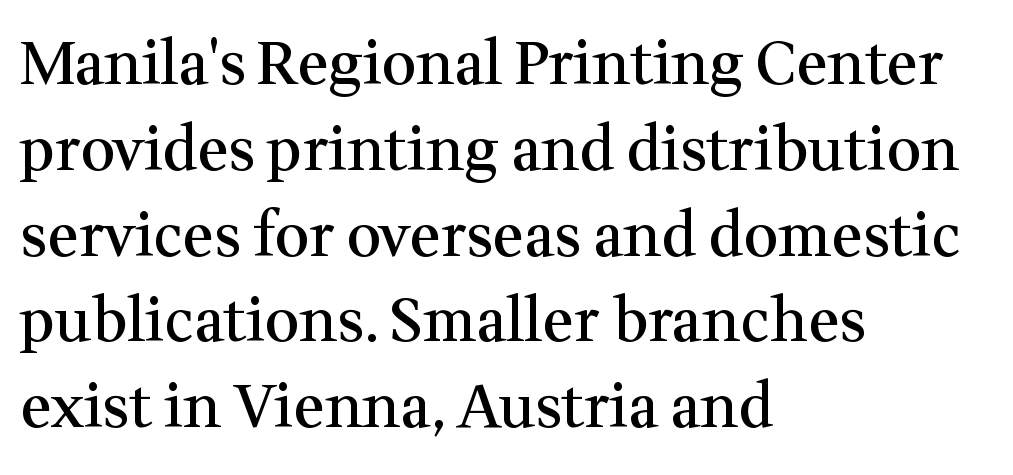
The letters sit at their default tracking, neither squeezed nor spread. The passage is arranged the way most books set body copy — flush left. Rows of type keep a routine distance in the vertical direction. Are there feet on the stems? There are — it's a serif. The passage shown is semibold, sitting just below true bold. Upright lettering throughout.
